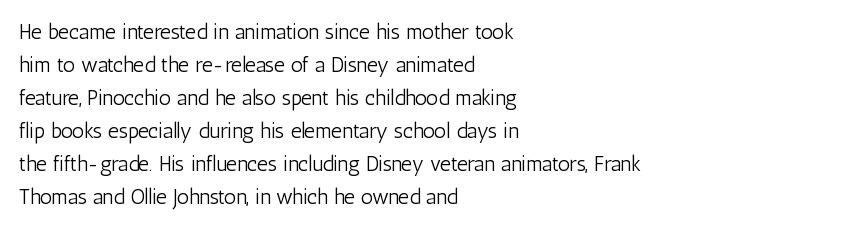
{"italic": "no", "bold": "no", "underline": "no", "align": "left", "line_spacing": "normal", "line_spacing_ratio": 1.57, "letter_spacing": "normal", "letter_spacing_em": 0.0, "glyph_px": 21}
